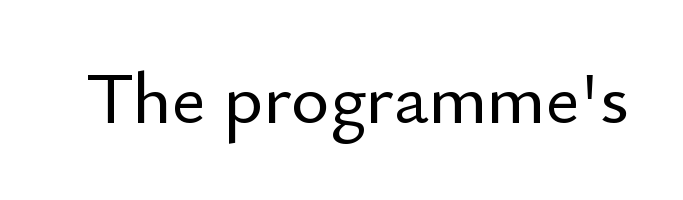
Q: Is the text italic (slanted)? A: No, it is upright.
Q: Is the typeface a serif or a sans-serif typeface? A: Sans-serif.
Q: Is the text underlined? A: No.
Q: Is the spacing between letters normal or unusually wide? A: Normal.
Q: Width (condensed, normal, or wide)? A: Normal.
Q: Stroke contrast? A: Low.
Q: x-height? A: Small.
Q: Monospaced? A: No.
